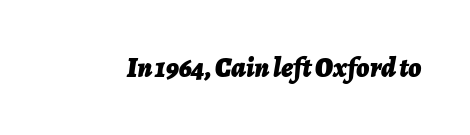
The specimen reads as italic at a glance. Anything drawn beneath the words? Only blank space. The passage shown has conventional tracking throughout. Do the characters align in a grid? No, the font is proportional.
